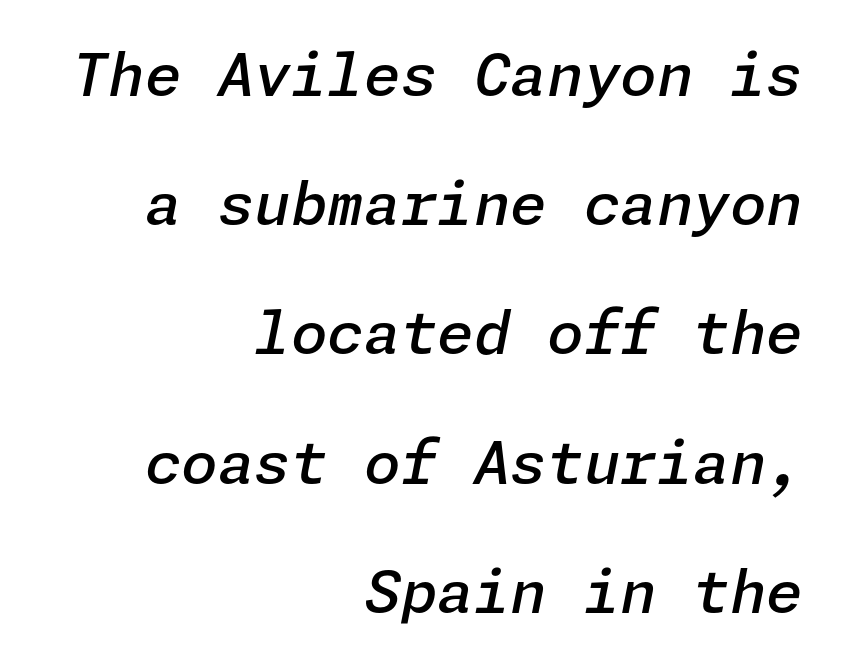
The paragraph shown leans on its right margin. The tracking reads as untouched default to a designer's eye. The designer dialed line spacing up above the default. In terms of posture, this sample is oblique. This is moderately heavy type, rendered in semibold. Just letters on the line, the space beneath them empty.
